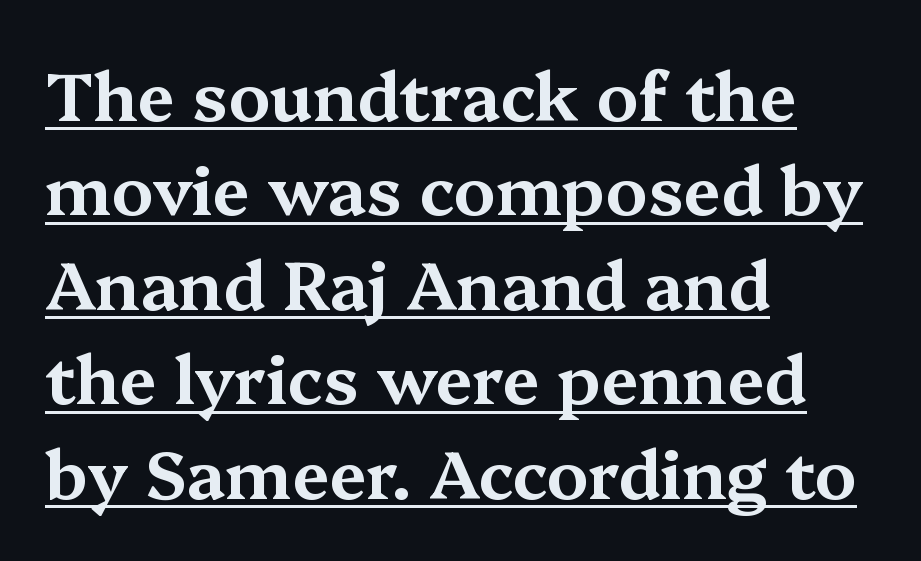
Q: Is the text italic (slanted)? A: No, it is upright.
Q: Is the typeface a serif or a sans-serif typeface? A: Serif.
Q: Is the text underlined? A: Yes.
Q: How is the paragraph aligned? A: Left-aligned.
Q: Is the spacing between letters normal or unusually wide? A: Normal.
Q: Is the spacing between lines tight, normal or loose? A: Normal.
Q: Width (condensed, normal, or wide)? A: Wide.
Q: Stroke contrast? A: Medium.
Q: x-height? A: Medium.
Q: Monospaced? A: No.
